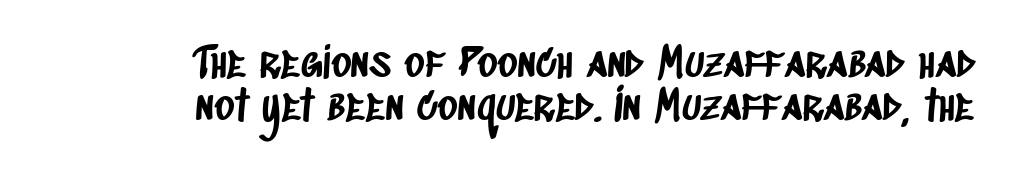
The image shows 43 px condensed sans-serif type; set right-aligned, tight line spacing (0.99x), normal letter spacing, not underlined; low stroke contrast and a large x-height.
